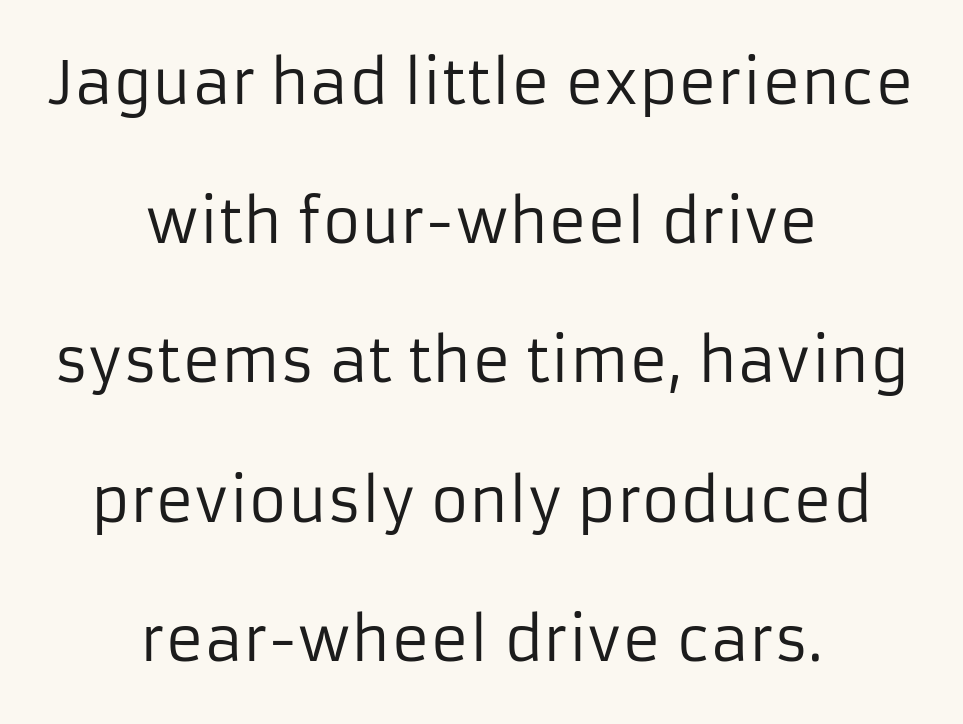
Q: Is the text bold? A: No.
Q: Is the text italic (slanted)? A: No, it is upright.
Q: Is the typeface a serif or a sans-serif typeface? A: Sans-serif.
Q: Is the text underlined? A: No.
Q: How is the paragraph aligned? A: Centered.
Q: Is the spacing between letters normal or unusually wide? A: Normal.
Q: Is the spacing between lines tight, normal or loose? A: Loose.
Q: Width (condensed, normal, or wide)? A: Normal.
Q: Stroke contrast? A: Low.
Q: x-height? A: Medium.
Q: Monospaced? A: No.
